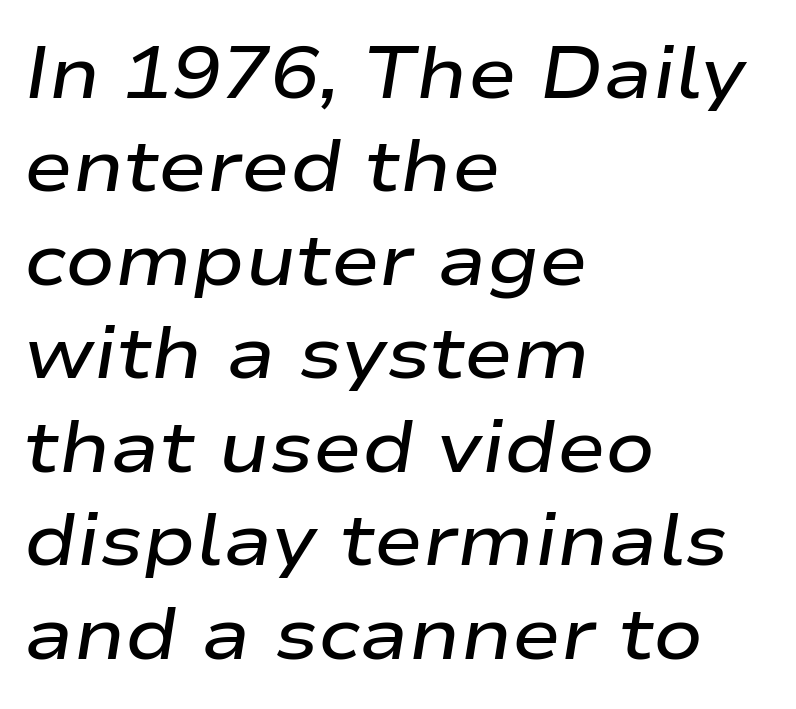
The image shows 73 px semibold, wide type, italic (leaning right); set left-aligned, normal line spacing (1.28x), normal letter spacing, not underlined; low stroke contrast and a medium x-height.
